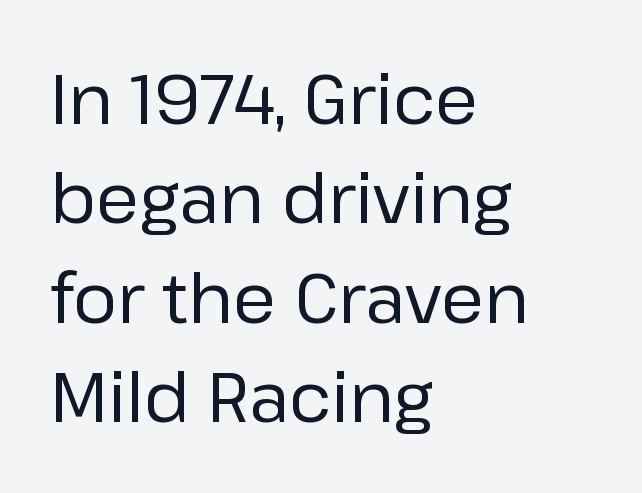
The image shows 69 px regular-weight sans-serif type, upright; set left-aligned, normal line spacing (1.44x), normal letter spacing, not underlined; low stroke contrast and a medium x-height.
